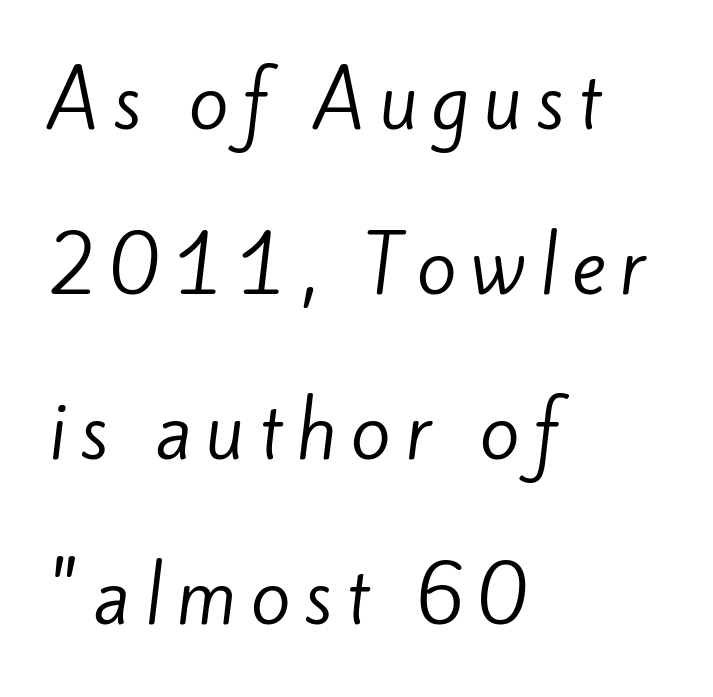
Q: Is the text bold? A: No.
Q: Is the typeface a serif or a sans-serif typeface? A: Sans-serif.
Q: Is the text underlined? A: No.
Q: How is the paragraph aligned? A: Left-aligned.
Q: Is the spacing between lines tight, normal or loose? A: Loose.
Q: Width (condensed, normal, or wide)? A: Normal.
Q: Stroke contrast? A: Low.
Q: x-height? A: Small.
Q: Monospaced? A: No.
